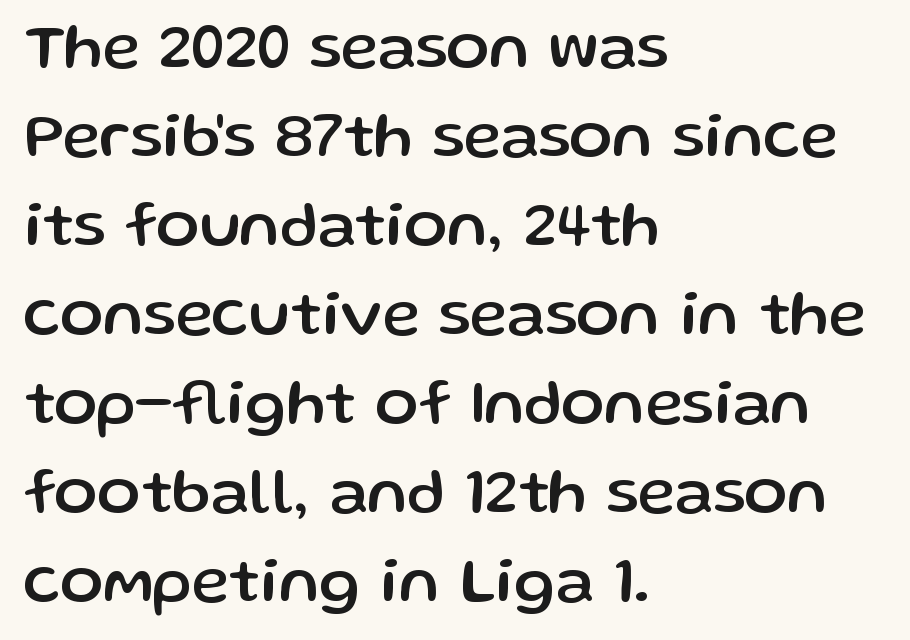
Q: Is the text italic (slanted)? A: No, it is upright.
Q: Is the typeface a serif or a sans-serif typeface? A: Sans-serif.
Q: Is the text underlined? A: No.
Q: How is the paragraph aligned? A: Left-aligned.
Q: Is the spacing between letters normal or unusually wide? A: Normal.
Q: Is the spacing between lines tight, normal or loose? A: Normal.
Q: Width (condensed, normal, or wide)? A: Normal.
Q: Stroke contrast? A: Low.
Q: x-height? A: Medium.
Q: Monospaced? A: No.
